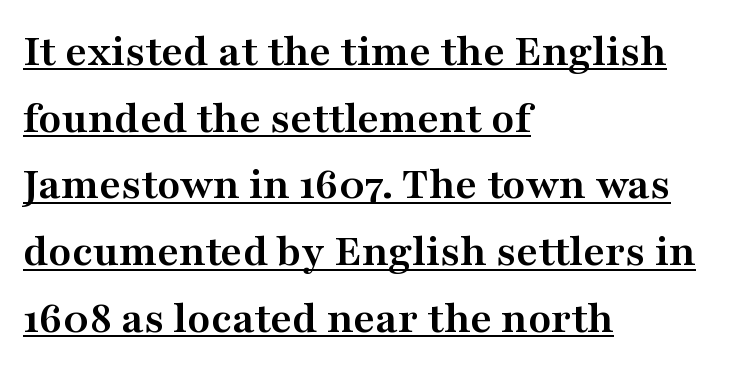
Look at the stroke-to-counter ratio: heavy, a bold. I'd call this a serif setting — the letters wear small feet. Compared with typical paragraphs, the rows here are spaced about the same. The compositor pushed each line to the left boundary. Characters remain perfectly vertical along every line. No extra tracking has been applied to these lines.
